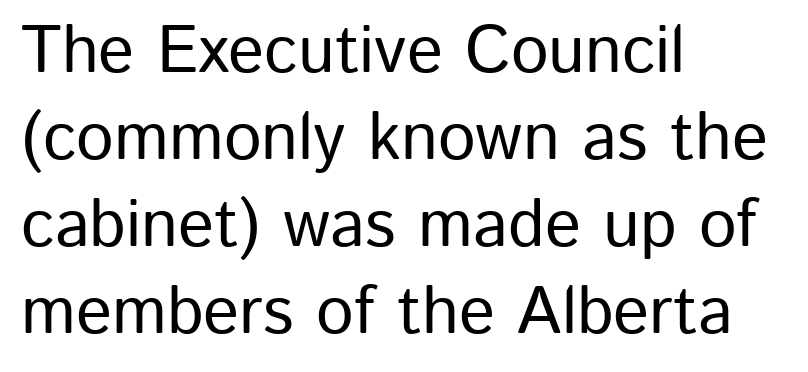
Look at the tracking — it's just the regular setting, nothing added. The space beneath each line is pristine and unruled. Notice how the passage keeps a crisp vertical edge on the left only. This block has exactly the height ordinary leading produces. The passage shown is typeset with a sans-serif family. This is roman type, the default non-slanted kind.
